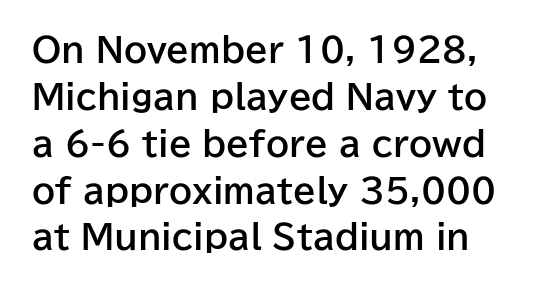
The image shows 33 px bold sans-serif type, upright; set normal line spacing (1.42x), normal letter spacing, not underlined; low stroke contrast and a medium x-height.
